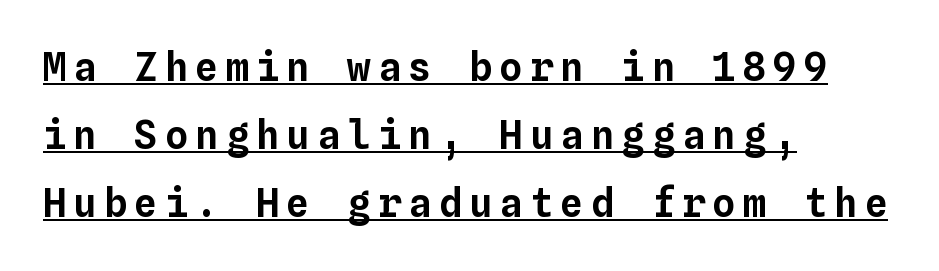
The image shows 39 px text type, upright, monospaced; set left-aligned, line spacing 1.75x, underlined; low stroke contrast and a medium x-height.
